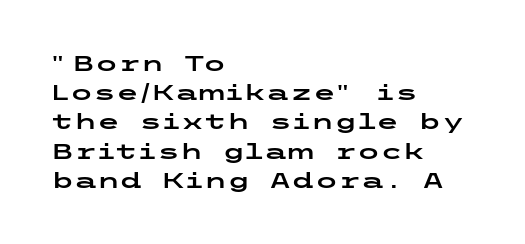
{"italic": "no", "underline": "no", "align": "left", "line_spacing": "normal", "line_spacing_ratio": 1.39, "letter_spacing": "normal", "letter_spacing_em": 0.0, "glyph_px": 21}
